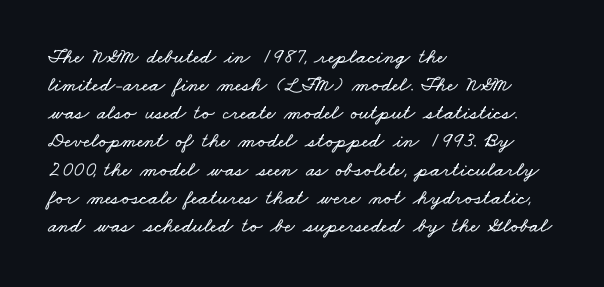
Q: Is the text underlined? A: No.
Q: How is the paragraph aligned? A: Left-aligned.
Q: Is the spacing between letters normal or unusually wide? A: Normal.
Q: Is the spacing between lines tight, normal or loose? A: Normal.
